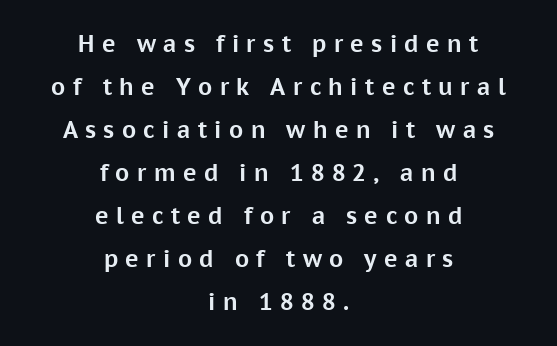
The image shows 23 px bold type, upright; set centered, line spacing 1.87x, unusually wide letter spacing (+0.32 em), not underlined.
